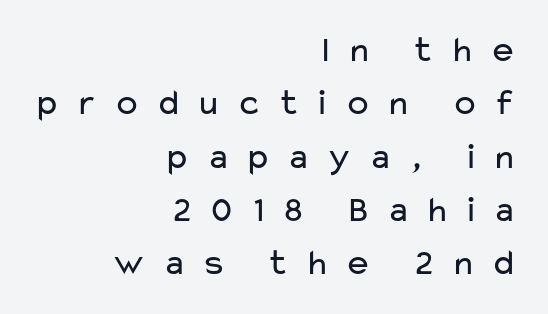
{"serif": "no", "italic": "no", "bold": "no", "weight": "regular", "width": "wide", "stroke_contrast": "low", "x_height": "medium", "monospaced": "no", "underline": "no", "align": "right", "line_spacing": "normal", "line_spacing_ratio": 1.44, "letter_spacing": "wide", "letter_spacing_em": 0.39, "glyph_px": 37}
